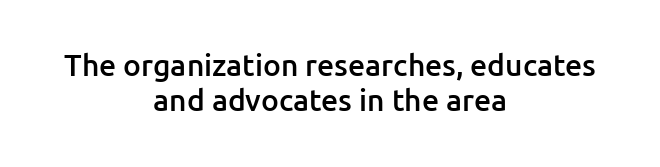
{"serif": "no", "italic": "no", "bold": "semi", "weight": "semibold", "width": "normal", "stroke_contrast": "low", "x_height": "medium", "monospaced": "no", "underline": "no", "align": "center", "line_spacing_ratio": 1.17, "letter_spacing": "normal", "letter_spacing_em": 0.0, "glyph_px": 30}
